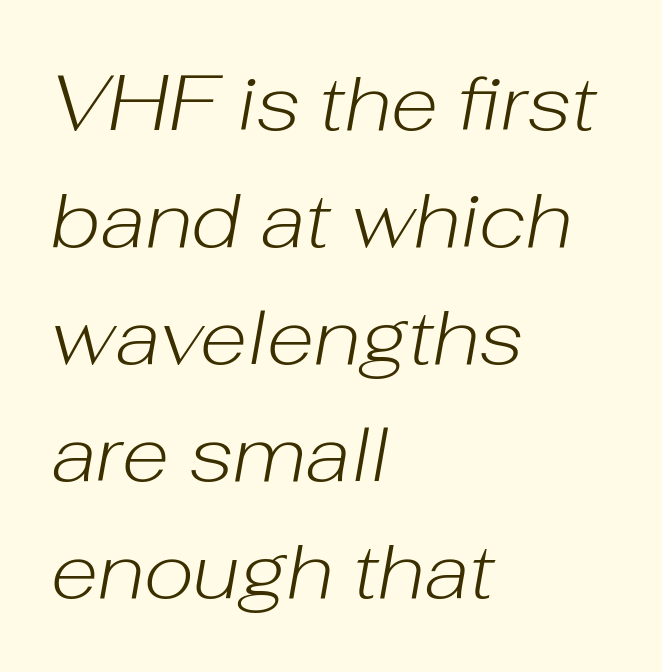
{"italic": "yes", "lean": "right", "slant_degrees": 10, "bold": "no", "weight": "light", "width": "normal", "stroke_contrast": "low", "x_height": "medium", "monospaced": "no", "underline": "no", "align": "left", "line_spacing": "normal", "line_spacing_ratio": 1.5, "letter_spacing": "normal", "letter_spacing_em": 0.0, "glyph_px": 78}
